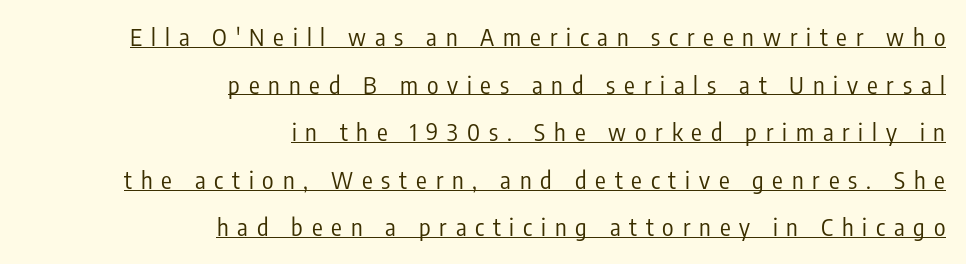
Q: Is the text bold? A: No.
Q: Is the text italic (slanted)? A: No, it is upright.
Q: Is the text underlined? A: Yes.
Q: How is the paragraph aligned? A: Right-aligned.
Q: Is the spacing between letters normal or unusually wide? A: Unusually wide.
Q: Is the spacing between lines tight, normal or loose? A: Loose.
